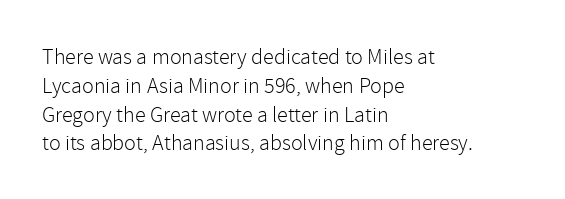
No extra ink here — the face is not bold. The ragged edge is on the right, which tells us the setting is flush left. Decoration check: the copy has no underline. Between one letter and the next there's only the usual sliver of space. No italicization has been applied; the sample stays upright. Successive baselines arrive at the customary interval.
